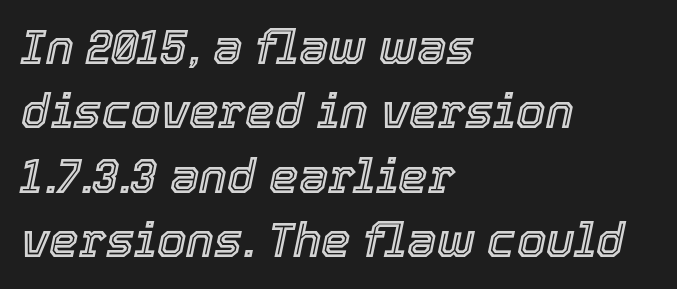
The image shows 47 px text type, italic (leaning right); set left-aligned, normal line spacing (1.37x), normal letter spacing, not underlined; a medium x-height.
